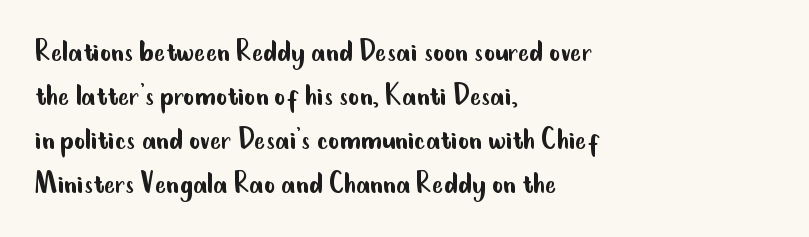
The image shows 34 px regular-weight, condensed sans-serif type, upright; set left-aligned, normal line spacing (1.29x), normal letter spacing, not underlined; low stroke contrast and a small x-height.
